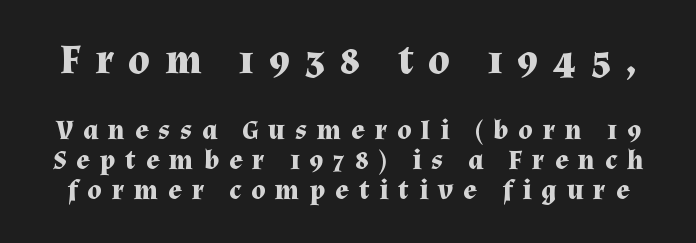
The image shows 42 px bold serif type, upright; set tight line spacing (1.08x), unusually wide letter spacing (+0.36 em), not underlined; the first (top) block is 1.5x larger; medium stroke contrast and a medium x-height.
